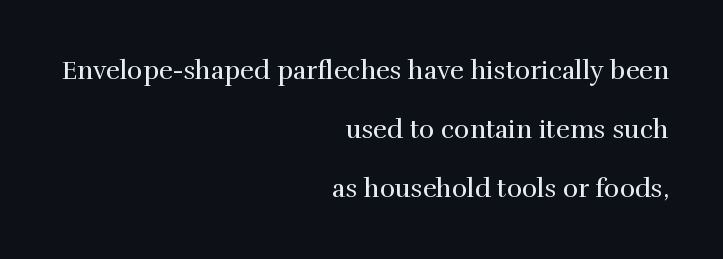
Plain, unruled lines of type. Default kerning and tracking; the words read as compact shapes. Horizontally, the lines are justified to the trailing edge only. Heft: none added — not bold. Compared with typical paragraphs, the rows here are farther apart.
